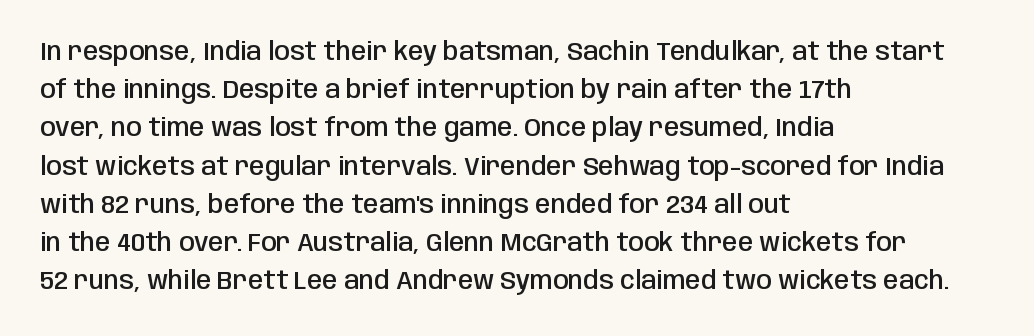
How heavy is the stroke? Medium-heavy — a semibold, shy of bold. Summary of vertical rhythm: regular, with standard interline spacing. Underline: absent. Inter-character spacing is left at the font's built-in metrics. A student would call this left alignment; a typographer would say flush left, rag right. Italic? Not at all — the glyphs are vertical.
